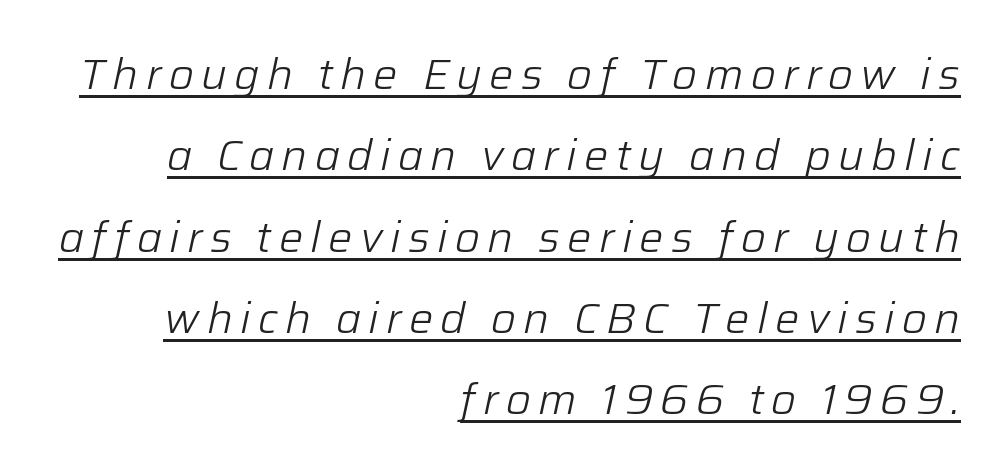
Q: Is the text bold? A: No.
Q: Is the text italic (slanted)? A: Yes, it leans right by about 12 degrees.
Q: Is the text underlined? A: Yes.
Q: How is the paragraph aligned? A: Right-aligned.
Q: Width (condensed, normal, or wide)? A: Normal.
Q: Stroke contrast? A: Low.
Q: x-height? A: Medium.
Q: Monospaced? A: No.
